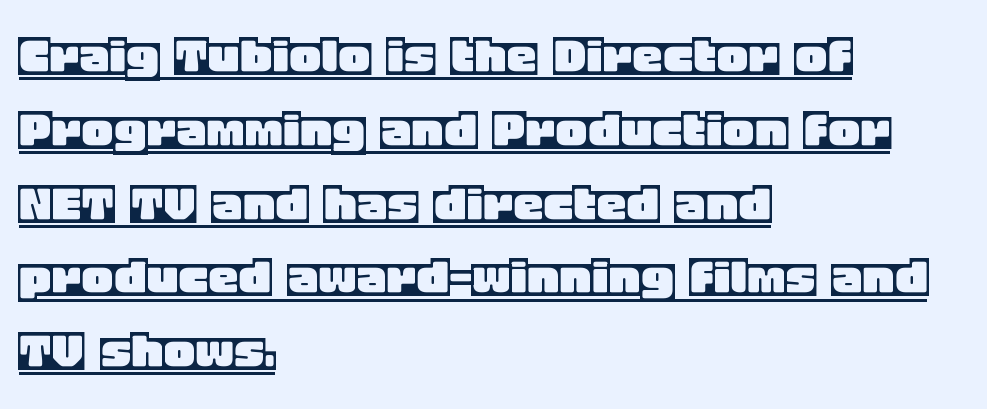
{"italic": "no", "width": "normal", "x_height": "large", "monospaced": "no", "underline": "yes", "align": "left", "line_spacing_ratio": 1.21, "letter_spacing": "normal", "letter_spacing_em": 0.0, "glyph_px": 61}
